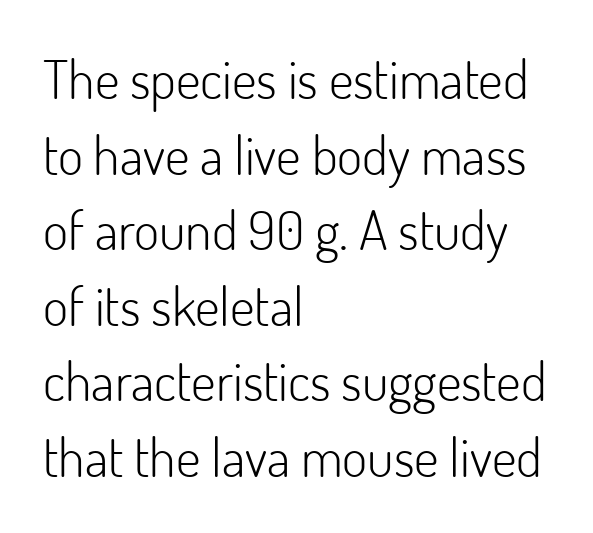
The letters stand straight up with perfectly vertical stems. The face used here is a sans, in the tradition of grotesques and geometrics. Every row of glyphs begins at an identical x-position on the left. Regular leading. The passage shown has conventional tracking throughout.
